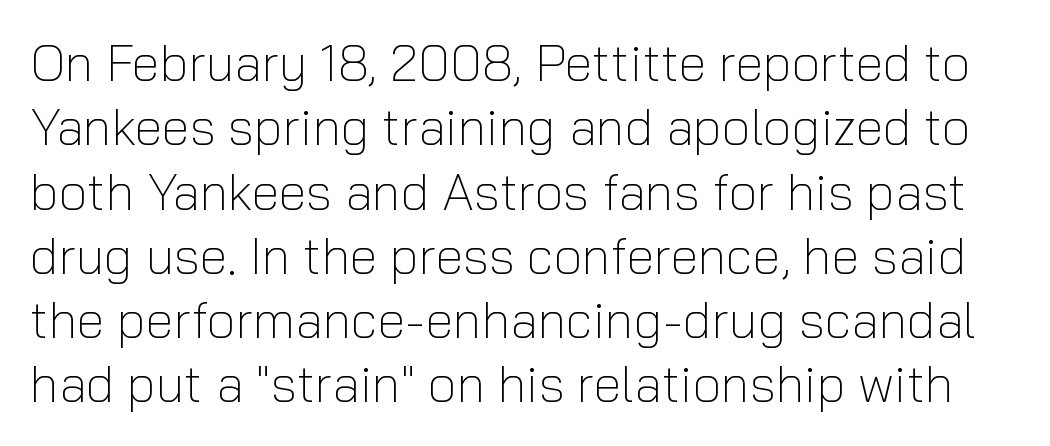
Q: Is the text bold? A: No.
Q: Is the text italic (slanted)? A: No, it is upright.
Q: Is the typeface a serif or a sans-serif typeface? A: Sans-serif.
Q: Is the text underlined? A: No.
Q: Is the spacing between letters normal or unusually wide? A: Normal.
Q: Is the spacing between lines tight, normal or loose? A: Normal.
Q: Width (condensed, normal, or wide)? A: Normal.
Q: Stroke contrast? A: Low.
Q: x-height? A: Medium.
Q: Monospaced? A: No.
